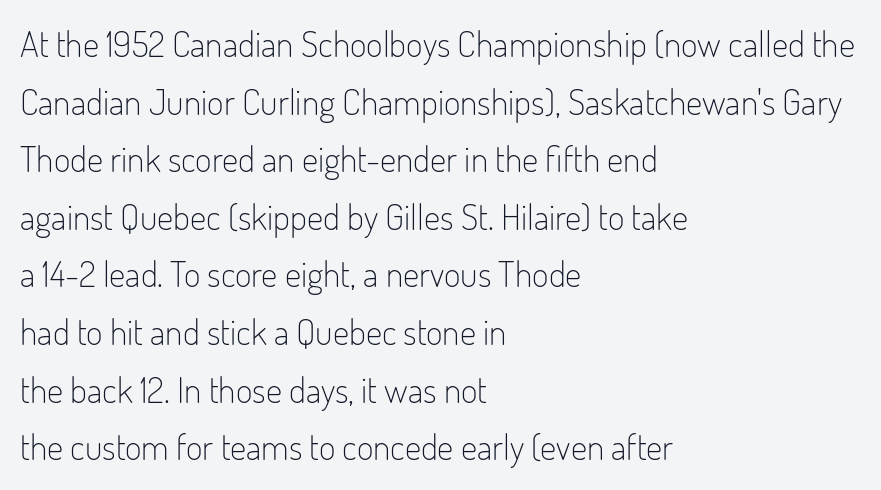
{"serif": "no", "italic": "no", "bold": "no", "weight": "light", "width": "condensed", "stroke_contrast": "low", "x_height": "small", "monospaced": "no", "underline": "no", "align": "left", "line_spacing": "normal", "line_spacing_ratio": 1.6, "letter_spacing": "normal", "letter_spacing_em": 0.0, "glyph_px": 36}
